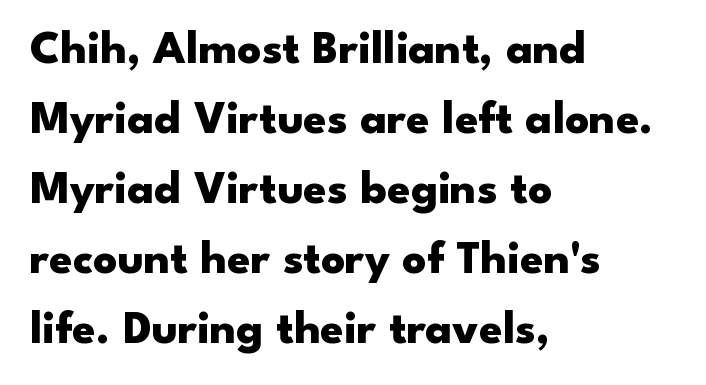
The image shows 47 px heavy, wide sans-serif type, upright; set left-aligned, normal line spacing (1.49x), normal letter spacing, not underlined; low stroke contrast and a small x-height.
